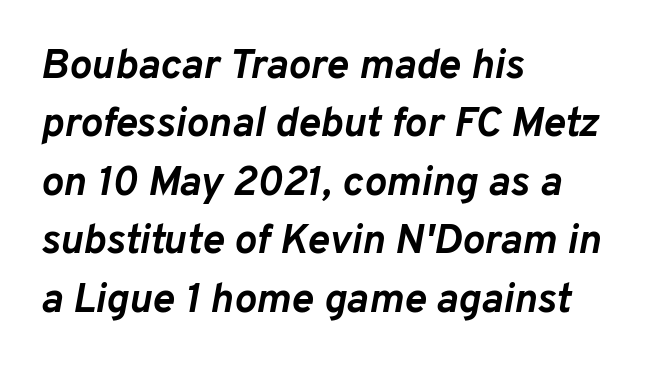
These lines keep a tight, regular rhythm from letter to letter. The rendering uses natural spacing where letterforms have individual widths. Lines of text with bare space underneath. The vertical gap from one line to the next is medium.
